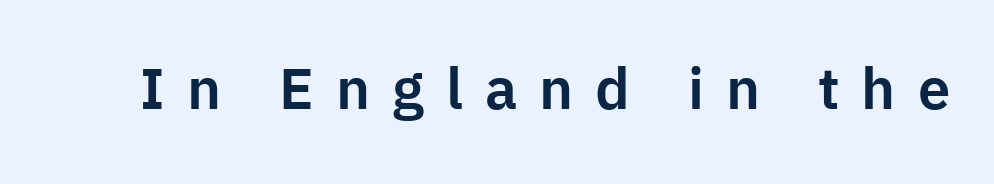
Q: Is the text italic (slanted)? A: No, it is upright.
Q: Is the typeface a serif or a sans-serif typeface? A: Sans-serif.
Q: Is the text underlined? A: No.
Q: Is the spacing between letters normal or unusually wide? A: Unusually wide.
Q: Width (condensed, normal, or wide)? A: Normal.
Q: Stroke contrast? A: Low.
Q: x-height? A: Medium.
Q: Monospaced? A: No.
